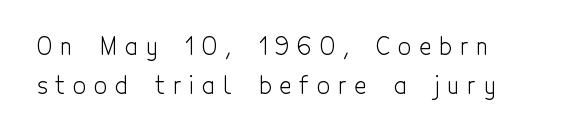
Q: Is the text bold? A: No.
Q: Is the text italic (slanted)? A: No, it is upright.
Q: Is the text underlined? A: No.
Q: Is the spacing between letters normal or unusually wide? A: Unusually wide.
